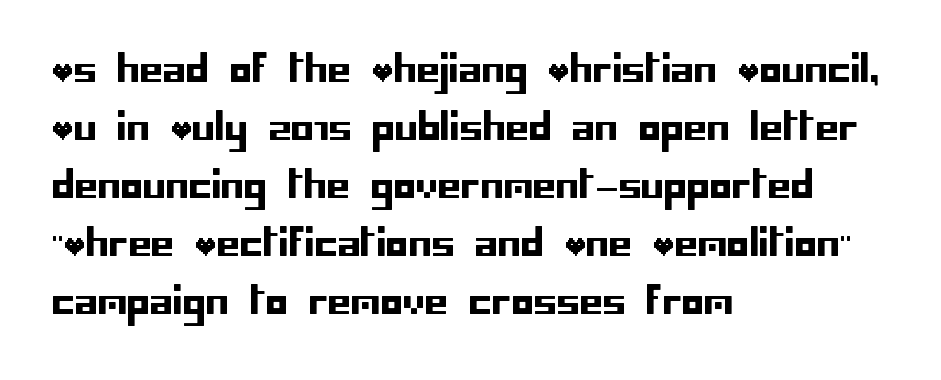
The image shows 37 px sans-serif type, upright; set left-aligned, normal line spacing (1.57x), normal letter spacing, not underlined; low stroke contrast and a large x-height.
